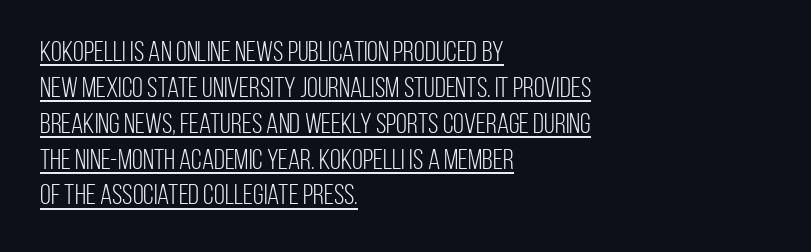
Stroke mass is kept to a normal reading level or below. Regarding leading, the lines here are spaced in the standard way. The passage shown is typed in a proportional face where columns would drift. Spacing between characters is what you'd get straight out of the box. Check the space under the baseline: a stroke is drawn there.
